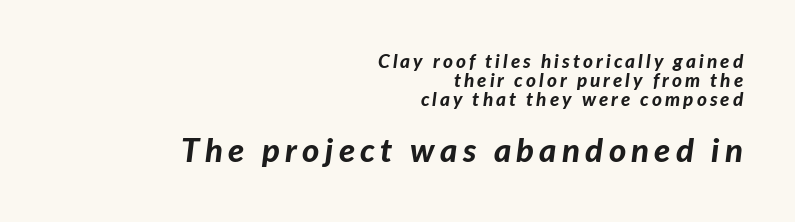
The image shows 33 px bold type, italic (leaning right); set right-aligned, tight line spacing (1.0x), not underlined; the second (bottom) block is 1.74x larger; low stroke contrast and a medium x-height.
